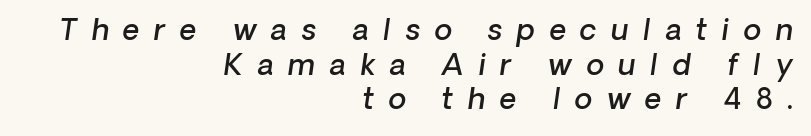
The image shows 29 px semibold sans-serif type; set right-aligned, line spacing 1.19x, unusually wide letter spacing (+0.5 em), not underlined; low stroke contrast and a medium x-height.
